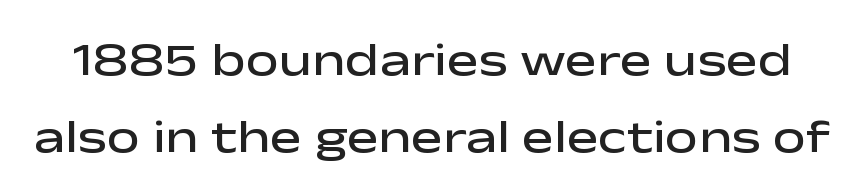
The image shows 47 px semibold, wide sans-serif type, upright; set normal line spacing (1.64x), normal letter spacing, not underlined; low stroke contrast and a medium x-height.
